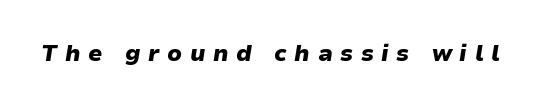
This rendering widens character spacing well past its baseline value. The words here are not underlined. The glyphs have the mass of a bold cut. Posture: slanted.
